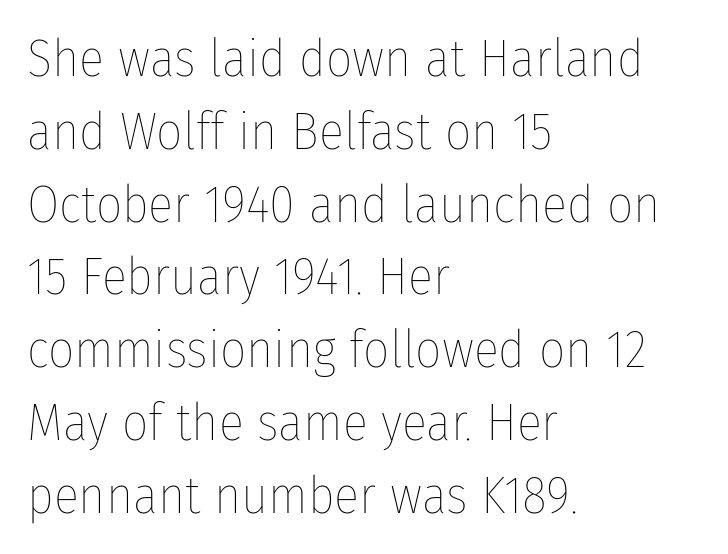
No extra tracking has been applied to these lines. This rendering uses left alignment, leaving the right contour irregular. The specimen omits any rule beneath the text block's lines. The font is comparable to plain body text, perhaps lighter. Varying glyph widths throughout — classic text-font behaviour. Is there much room between lines? A standard amount, neither cramped nor airy.
